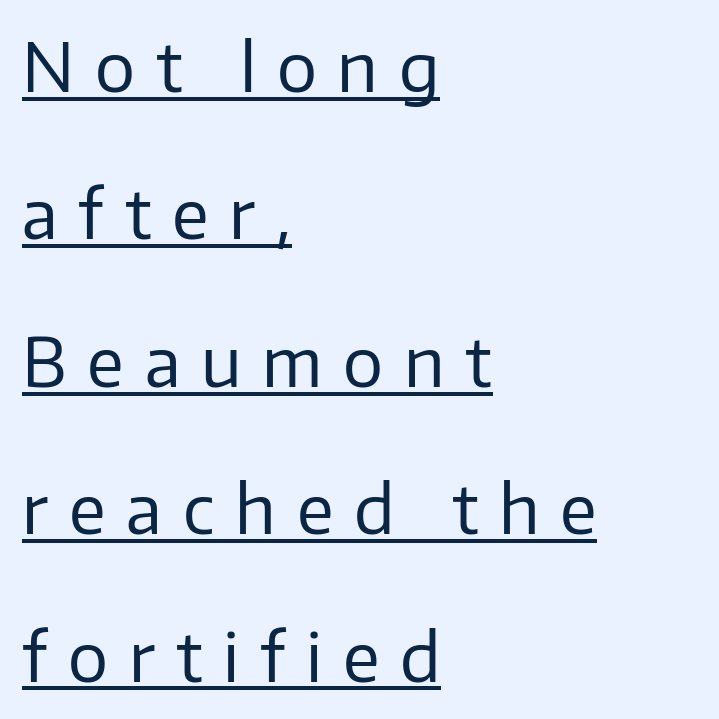
Q: Is the text bold? A: No.
Q: Is the text italic (slanted)? A: No, it is upright.
Q: Is the typeface a serif or a sans-serif typeface? A: Sans-serif.
Q: Is the text underlined? A: Yes.
Q: How is the paragraph aligned? A: Left-aligned.
Q: Is the spacing between letters normal or unusually wide? A: Unusually wide.
Q: Is the spacing between lines tight, normal or loose? A: Loose.
Q: Width (condensed, normal, or wide)? A: Normal.
Q: Stroke contrast? A: Low.
Q: x-height? A: Medium.
Q: Monospaced? A: No.
